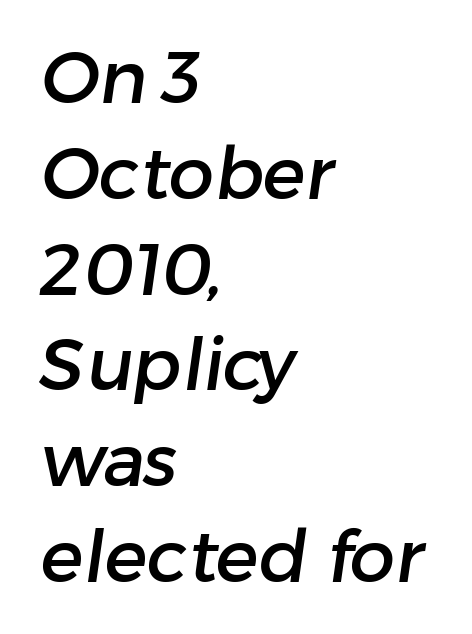
Q: Is the typeface a serif or a sans-serif typeface? A: Sans-serif.
Q: Is the text underlined? A: No.
Q: How is the paragraph aligned? A: Left-aligned.
Q: Is the spacing between letters normal or unusually wide? A: Normal.
Q: Is the spacing between lines tight, normal or loose? A: Normal.
Q: Width (condensed, normal, or wide)? A: Normal.
Q: Stroke contrast? A: Low.
Q: x-height? A: Medium.
Q: Monospaced? A: No.
